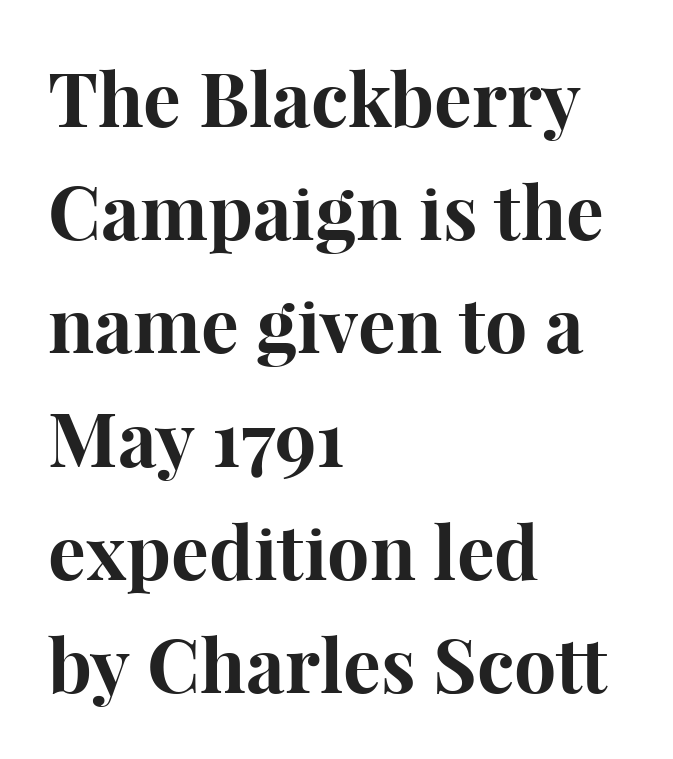
The compositor pushed each line to the left boundary. No extra tracking has been applied to these lines. You could not count columns in this text — the font is proportionally spaced. Honestly, there is no underline to notice here at all. Small tapered or slab feet sit at the stroke ends, so this counts as serif.
